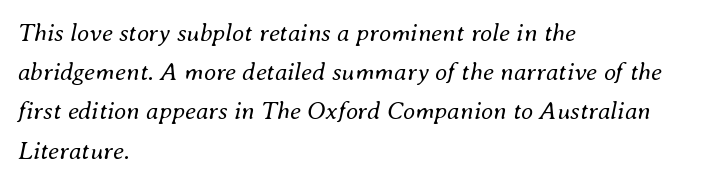
Reading down the column, the eye jumps a familiar distance to each next line. The cut favours lightness, reaching ordinary text weight at its darkest. Characters are canted at an angle relative to the baseline's perpendicular. This rendering uses left alignment, leaving the right contour irregular. The line texture is even and compact thanks to regular tracking. The foot of each line stays bare and open.
